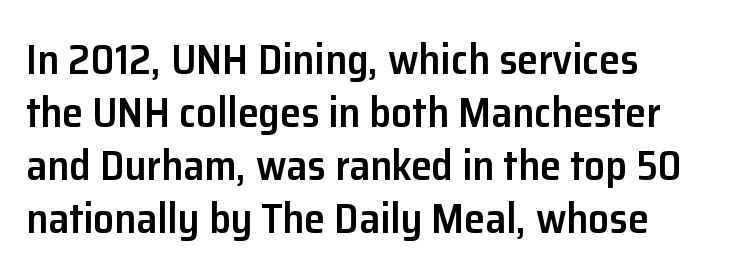
The image shows 42 px semibold sans-serif type, upright; set normal line spacing (1.26x), normal letter spacing, not underlined; low stroke contrast and a medium x-height.
